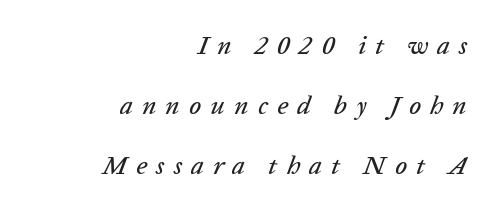
Q: Is the text italic (slanted)? A: Yes, it leans right by about 20 degrees.
Q: Is the text underlined? A: No.
Q: How is the paragraph aligned? A: Right-aligned.
Q: Is the spacing between letters normal or unusually wide? A: Unusually wide.
Q: Is the spacing between lines tight, normal or loose? A: Loose.
